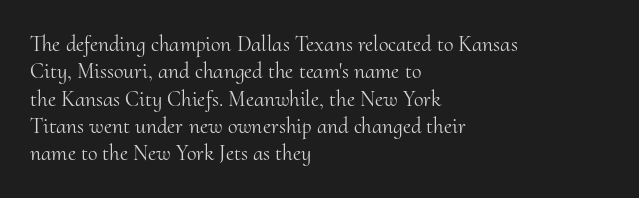
Q: Is the text bold? A: No.
Q: Is the text italic (slanted)? A: No, it is upright.
Q: Is the text underlined? A: No.
Q: How is the paragraph aligned? A: Left-aligned.
Q: Is the spacing between letters normal or unusually wide? A: Normal.
